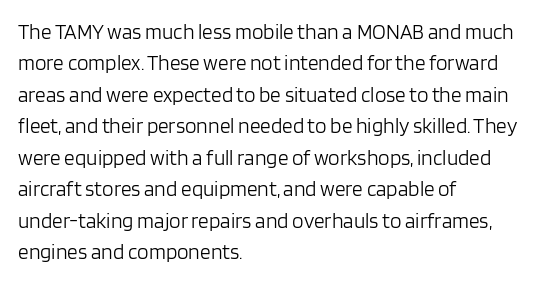
{"italic": "no", "bold": "no", "underline": "no", "align": "left", "line_spacing": "normal", "line_spacing_ratio": 1.5, "letter_spacing": "normal", "letter_spacing_em": 0.0, "glyph_px": 21}
